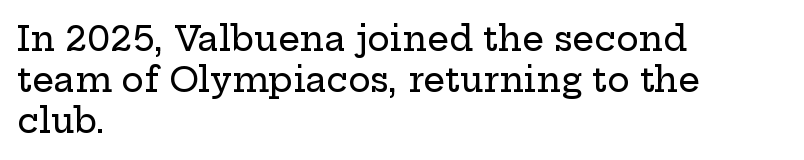
Proportional: the letters do not fall into vertical columns. Only glyphs here, with clear space below each row. Where is the straight margin? On the left. Does the type have serifs? Yes, each stem ends in a small foot. Characters remain perfectly vertical along every line. The passage shown has conventional tracking throughout.
